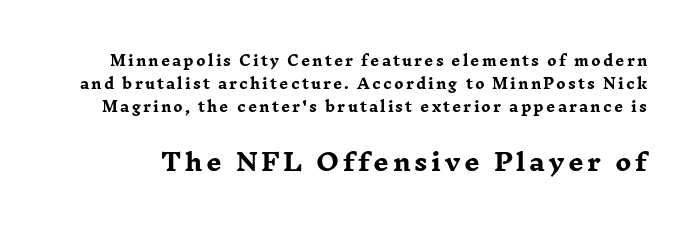
{"italic": "no", "bold": "yes", "underline": "no", "line_spacing": "normal", "line_spacing_ratio": 1.65, "larger_block": "second", "size_ratio": 1.71, "glyph_px": 24}
